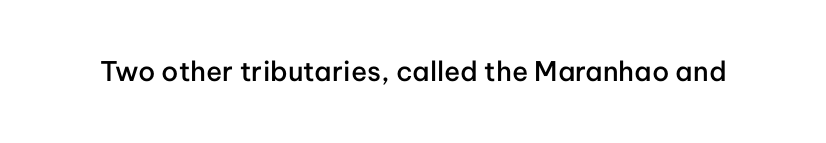
{"italic": "no", "bold": "semi", "underline": "no", "letter_spacing": "normal", "letter_spacing_em": 0.0, "glyph_px": 27}
